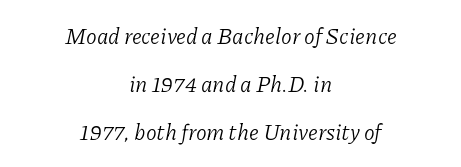
Q: Is the text bold? A: No.
Q: Is the text italic (slanted)? A: Yes, it leans right by about 11 degrees.
Q: Is the text underlined? A: No.
Q: How is the paragraph aligned? A: Centered.
Q: Is the spacing between letters normal or unusually wide? A: Normal.
Q: Is the spacing between lines tight, normal or loose? A: Loose.
